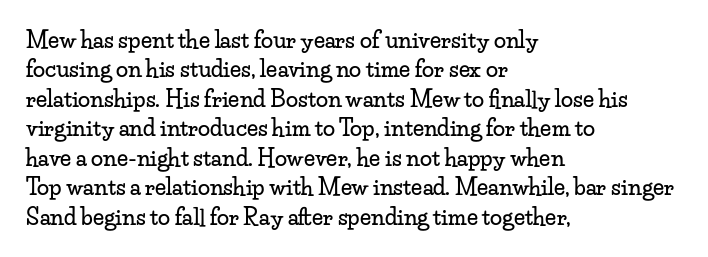
Reading down the block, your eye returns to a fixed left position each line. The type sits square on the baseline with zero lean. The space directly below the letters is spotless. Notice how descenders clear the ascenders below comfortably — that's standard leading. Each word holds together tightly as a unit, with standard inter-letter gaps.
